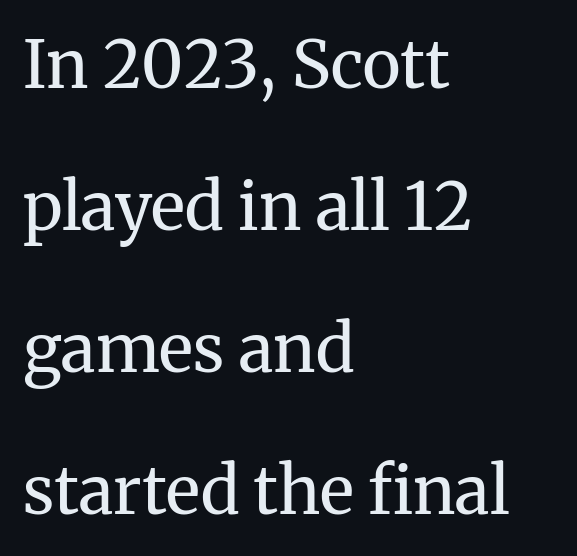
{"serif": "yes", "italic": "no", "bold": "no", "weight": "regular", "width": "normal", "stroke_contrast": "medium", "x_height": "medium", "monospaced": "no", "underline": "no", "align": "left", "line_spacing": "loose", "line_spacing_ratio": 2.15, "letter_spacing": "normal", "letter_spacing_em": 0.0, "glyph_px": 66}
